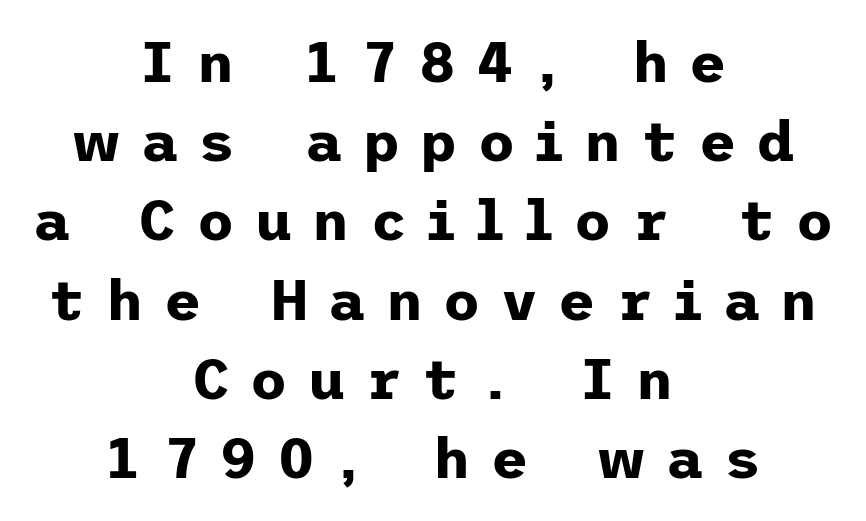
The axis of the letterforms is exactly vertical. Normally led — the rows are evenly, conventionally spaced. Where is the straight margin? There isn't one; the lines are centered. You'd pick this weight for a headline — it's a proper bold. The foot of each line stays bare and open. There is plenty of visible air inserted between adjacent glyphs.
